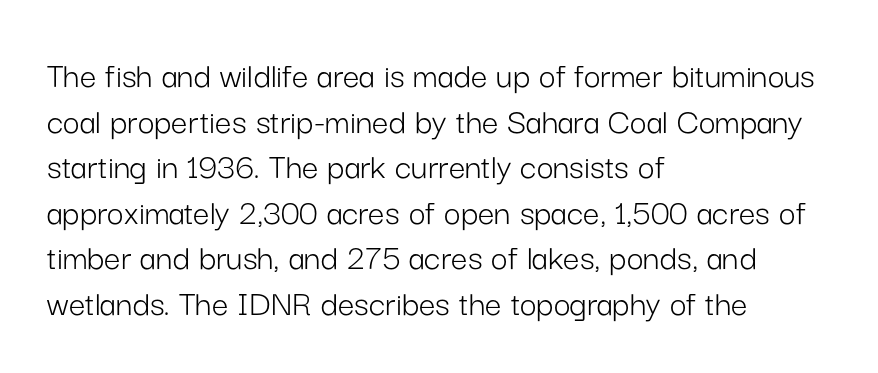
To sum up the face: it is a sans, with no serifs. A typesetter would call this proportional, since set widths differ per character. Caption: standard tracking, unaltered. Does the copy run flush right? No — it runs flush left.
